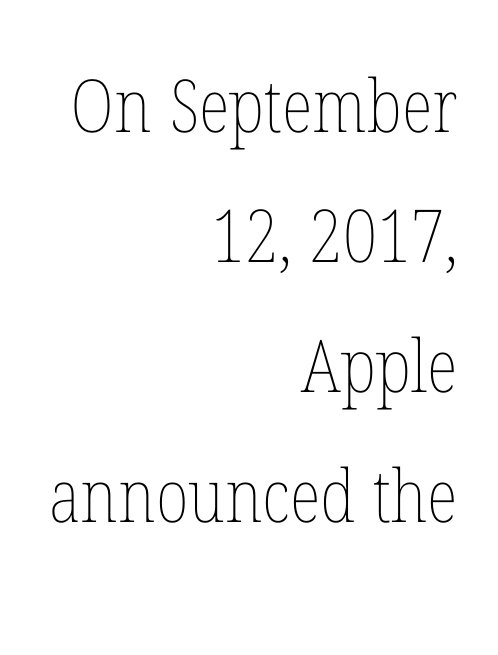
Q: Is the text bold? A: No.
Q: Is the text italic (slanted)? A: No, it is upright.
Q: Is the text underlined? A: No.
Q: How is the paragraph aligned? A: Right-aligned.
Q: Is the spacing between letters normal or unusually wide? A: Normal.
Q: Width (condensed, normal, or wide)? A: Condensed.
Q: Stroke contrast? A: Low.
Q: x-height? A: Medium.
Q: Monospaced? A: No.
